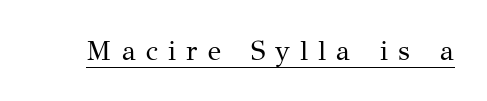
Q: Is the text bold? A: No.
Q: Is the text italic (slanted)? A: No, it is upright.
Q: Is the typeface a serif or a sans-serif typeface? A: Serif.
Q: Is the text underlined? A: Yes.
Q: Is the spacing between letters normal or unusually wide? A: Unusually wide.
Q: Width (condensed, normal, or wide)? A: Normal.
Q: Stroke contrast? A: Medium.
Q: x-height? A: Medium.
Q: Monospaced? A: No.
